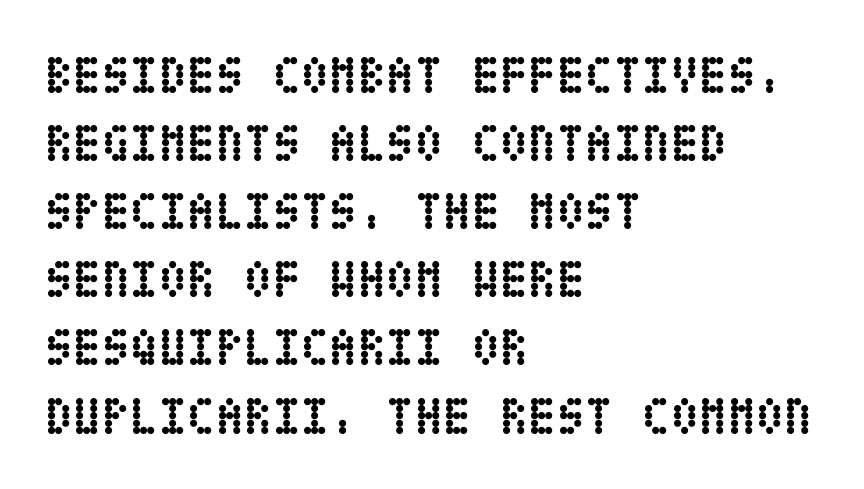
The image shows 52 px semibold, condensed type, upright; set left-aligned, normal line spacing (1.31x), normal letter spacing, not underlined; low stroke contrast and a large x-height.
